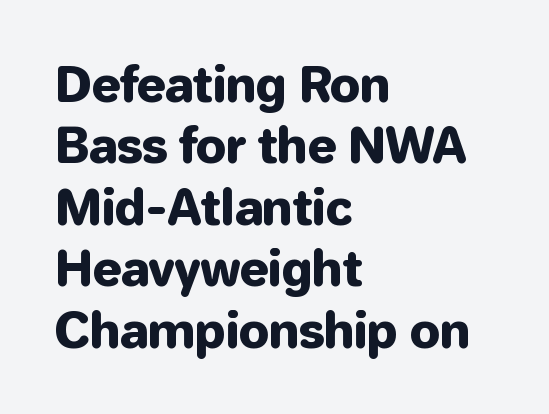
This sample uses a sans-serif face. Reading down the column, the eye jumps a familiar distance to each next line. Descender tails drop into unmarked territory. The horizontal fit of the characters is conventional and even. The paragraph has a hard left edge and a soft right edge.
